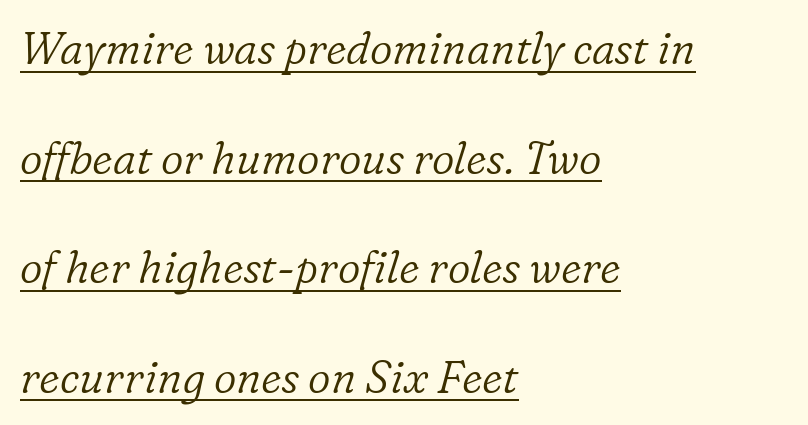
Like a heading marked for emphasis, these lines bear an underscore. Tracking value appears to be zero — textbook default spacing. Letters have the restrained weight of plain body copy at most. You can tell from the footed stems that serif type was used. Summary of vertical rhythm: relaxed, with wide interline spacing. The typesetter chose a ragged-right arrangement here.
